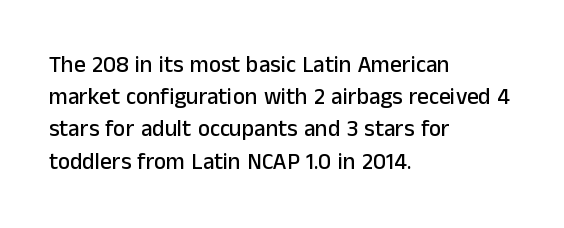
{"italic": "no", "underline": "no", "align": "left", "line_spacing": "normal", "line_spacing_ratio": 1.4, "letter_spacing": "normal", "letter_spacing_em": 0.0, "glyph_px": 23}
